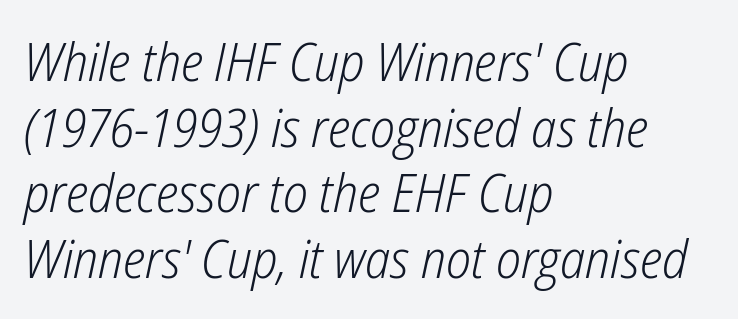
{"italic": "yes", "lean": "right", "slant_degrees": 12, "bold": "no", "weight": "light", "width": "condensed", "stroke_contrast": "low", "x_height": "medium", "monospaced": "no", "underline": "no", "align": "left", "line_spacing_ratio": 1.24, "letter_spacing": "normal", "letter_spacing_em": 0.0, "glyph_px": 53}
